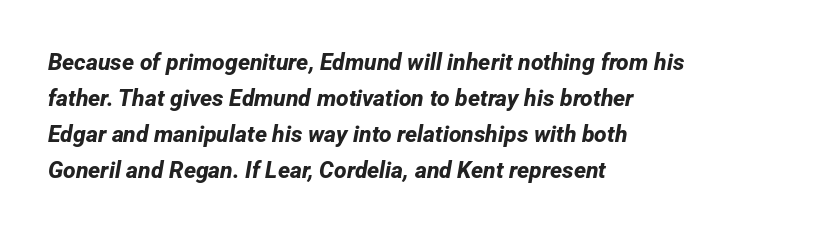
The setting favours the left margin, as ordinary paragraphs usually do. The rows are spaced the way most documents space them. The zone under the glyphs is completely vacant. Does extra space separate the letters? No, they use regular spacing.
